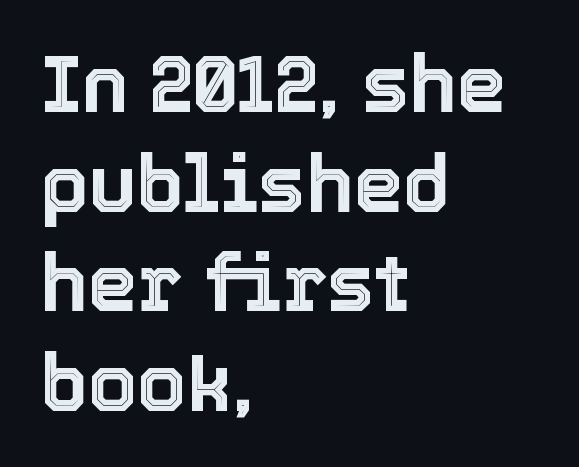
Q: Is the text italic (slanted)? A: No, it is upright.
Q: Is the text underlined? A: No.
Q: How is the paragraph aligned? A: Left-aligned.
Q: Is the spacing between letters normal or unusually wide? A: Normal.
Q: Is the spacing between lines tight, normal or loose? A: Normal.
Q: Width (condensed, normal, or wide)? A: Normal.
Q: x-height? A: Medium.
Q: Monospaced? A: No.
